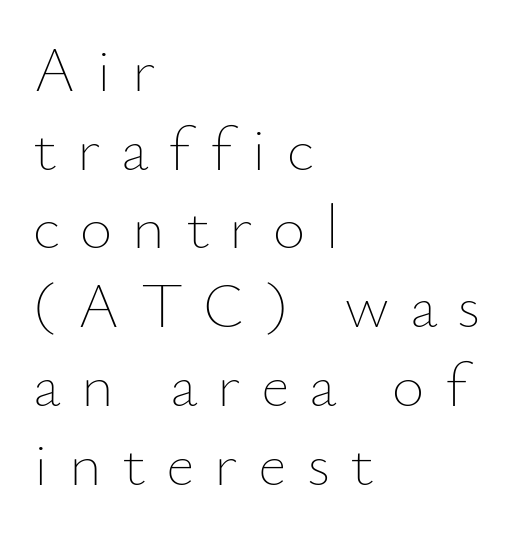
{"italic": "no", "bold": "no", "weight": "thin", "width": "normal", "stroke_contrast": "low", "x_height": "small", "monospaced": "no", "underline": "no", "align": "left", "line_spacing": "normal", "line_spacing_ratio": 1.25, "letter_spacing": "wide", "letter_spacing_em": 0.32, "glyph_px": 63}
